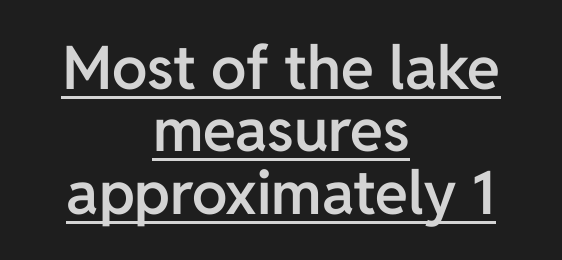
The image shows 60 px semibold sans-serif type, upright; set centered, tight line spacing (1.04x), normal letter spacing, underlined; low stroke contrast and a medium x-height.
